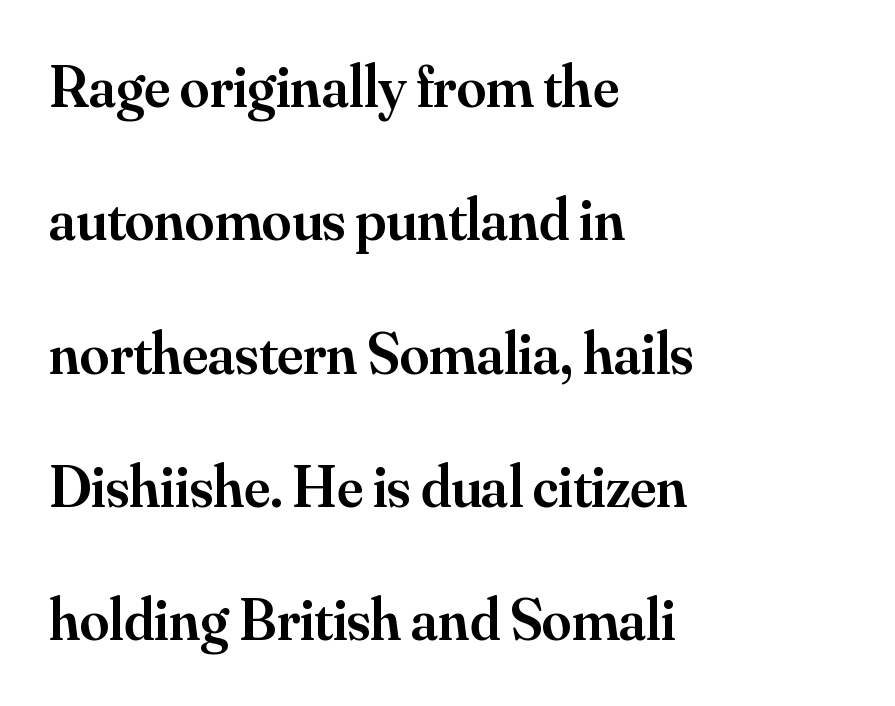
Line spacing here is loose. Every row of glyphs begins at an identical x-position on the left. It's the straight-up-and-down kind of type. Quick note: underline off. How are the letters spaced? Ordinarily, with no added tracking.
